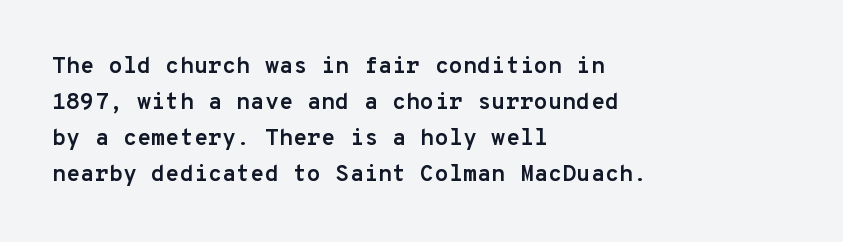
{"italic": "no", "bold": "yes", "underline": "no", "align": "left", "line_spacing": "normal", "line_spacing_ratio": 1.56, "letter_spacing": "normal", "letter_spacing_em": 0.0, "glyph_px": 23}
